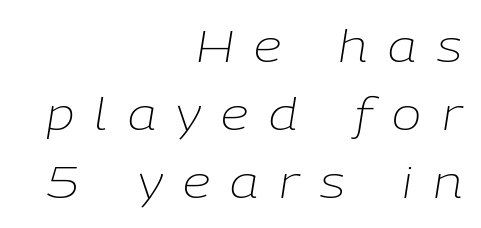
Q: Is the text bold? A: No.
Q: Is the text italic (slanted)? A: Yes, it leans right by about 9 degrees.
Q: Is the text underlined? A: No.
Q: How is the paragraph aligned? A: Right-aligned.
Q: Is the spacing between letters normal or unusually wide? A: Unusually wide.
Q: Is the spacing between lines tight, normal or loose? A: Normal.
Q: Width (condensed, normal, or wide)? A: Normal.
Q: Stroke contrast? A: Low.
Q: x-height? A: Medium.
Q: Monospaced? A: No.
